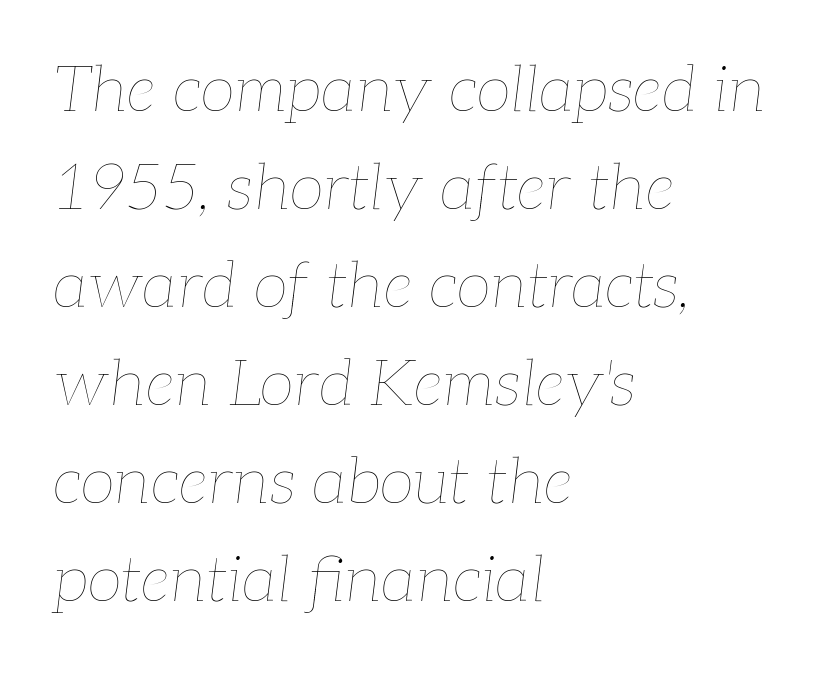
{"italic": "yes", "lean": "right", "slant_degrees": 7, "bold": "no", "weight": "thin", "width": "normal", "stroke_contrast": "low", "x_height": "medium", "monospaced": "no", "underline": "no", "align": "left", "line_spacing": "normal", "line_spacing_ratio": 1.53, "letter_spacing": "normal", "letter_spacing_em": 0.0, "glyph_px": 64}
